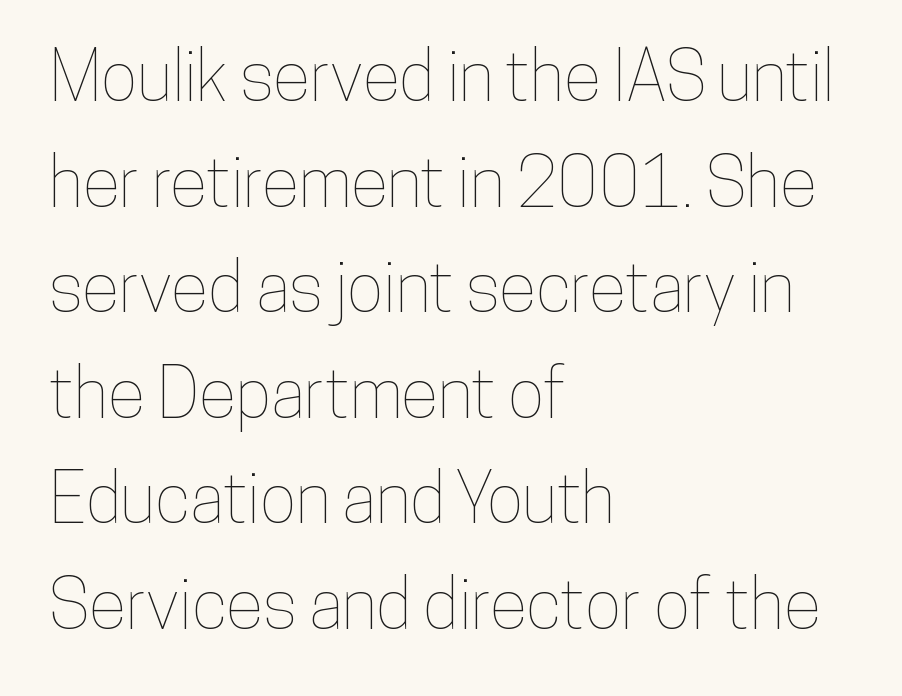
Q: Is the text italic (slanted)? A: No, it is upright.
Q: Is the text underlined? A: No.
Q: How is the paragraph aligned? A: Left-aligned.
Q: Is the spacing between letters normal or unusually wide? A: Normal.
Q: Is the spacing between lines tight, normal or loose? A: Normal.
Q: Width (condensed, normal, or wide)? A: Condensed.
Q: Stroke contrast? A: Low.
Q: x-height? A: Medium.
Q: Monospaced? A: No.
